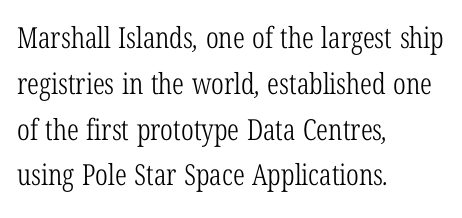
{"serif": "yes", "bold": "no", "weight": "light", "width": "condensed", "stroke_contrast": "low", "x_height": "medium", "monospaced": "no", "underline": "no", "align": "left", "line_spacing": "normal", "line_spacing_ratio": 1.58, "letter_spacing": "normal", "letter_spacing_em": 0.0, "glyph_px": 29}
